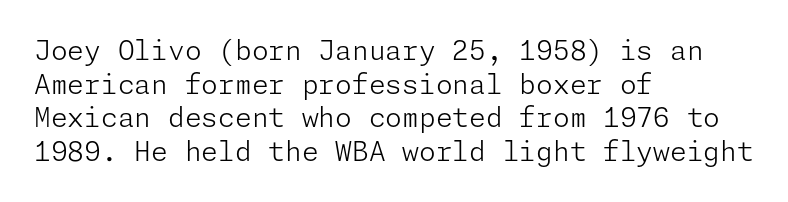
The image shows 27 px text type, upright; set left-aligned, normal line spacing (1.25x), normal letter spacing, not underlined.
